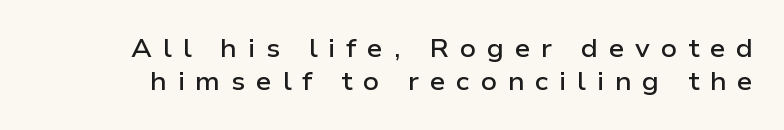
Typesetter's note: demi weight, one step under bold. Only glyphs here, with clear space below each row. The face used here is rendered with a markedly widened letterfit. If you measured baseline to baseline, you'd find a middling distance. Posture: vertical.
